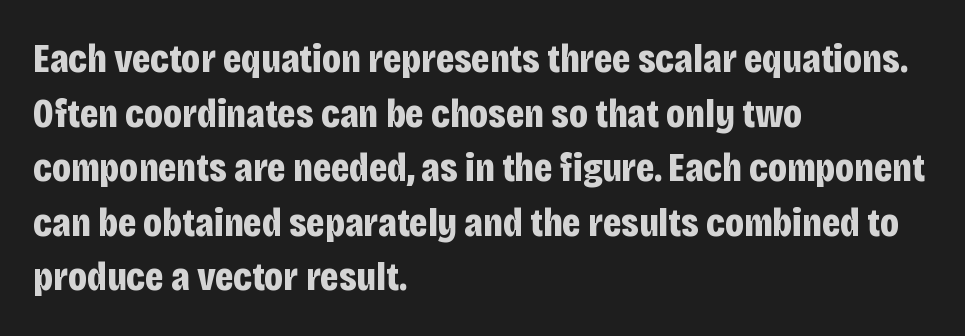
The image shows 41 px bold, condensed sans-serif type, upright; set left-aligned, normal line spacing (1.33x), normal letter spacing, not underlined; low stroke contrast and a large x-height.
